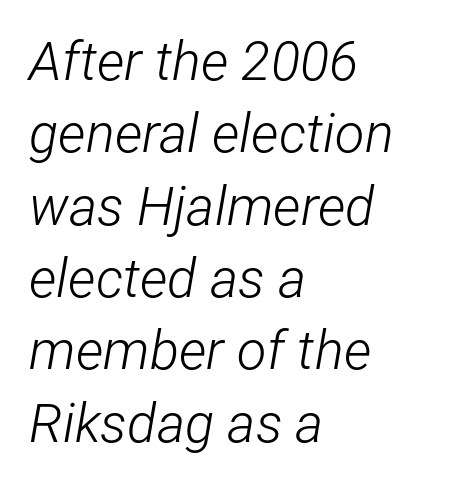
{"italic": "yes", "lean": "right", "slant_degrees": 12, "bold": "no", "weight": "light", "width": "condensed", "stroke_contrast": "low", "x_height": "medium", "monospaced": "no", "underline": "no", "align": "left", "line_spacing": "normal", "line_spacing_ratio": 1.34, "letter_spacing": "normal", "letter_spacing_em": 0.0, "glyph_px": 54}
